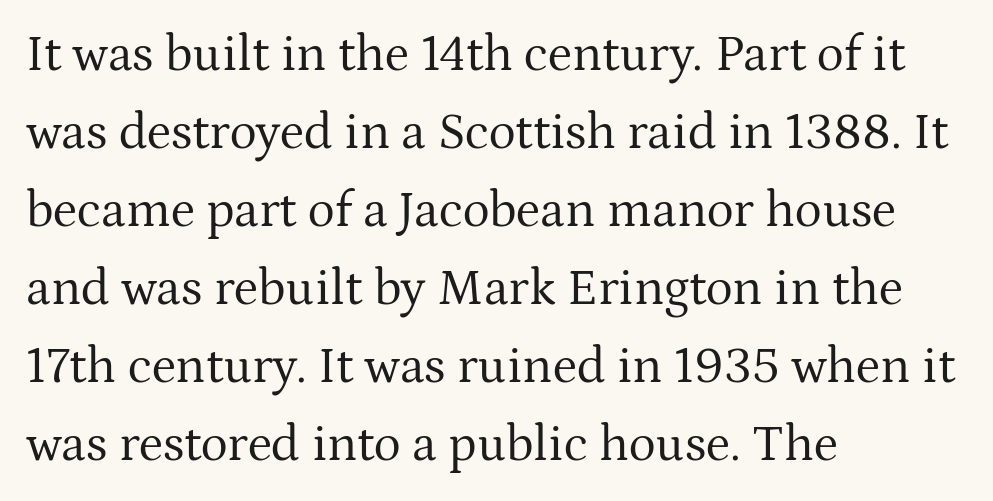
Q: Is the text bold? A: No.
Q: Is the text italic (slanted)? A: No, it is upright.
Q: Is the typeface a serif or a sans-serif typeface? A: Serif.
Q: Is the text underlined? A: No.
Q: How is the paragraph aligned? A: Left-aligned.
Q: Is the spacing between letters normal or unusually wide? A: Normal.
Q: Is the spacing between lines tight, normal or loose? A: Normal.
Q: Width (condensed, normal, or wide)? A: Normal.
Q: Stroke contrast? A: Medium.
Q: x-height? A: Medium.
Q: Monospaced? A: No.
